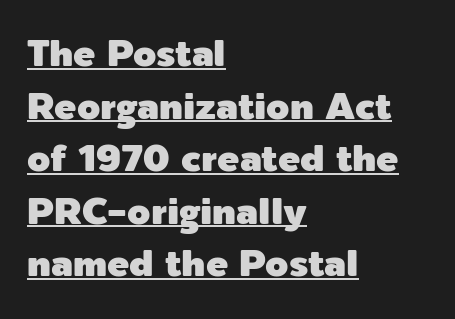
Q: Is the text italic (slanted)? A: No, it is upright.
Q: Is the typeface a serif or a sans-serif typeface? A: Sans-serif.
Q: Is the text underlined? A: Yes.
Q: How is the paragraph aligned? A: Left-aligned.
Q: Is the spacing between letters normal or unusually wide? A: Normal.
Q: Is the spacing between lines tight, normal or loose? A: Normal.
Q: Width (condensed, normal, or wide)? A: Normal.
Q: x-height? A: Medium.
Q: Monospaced? A: No.
